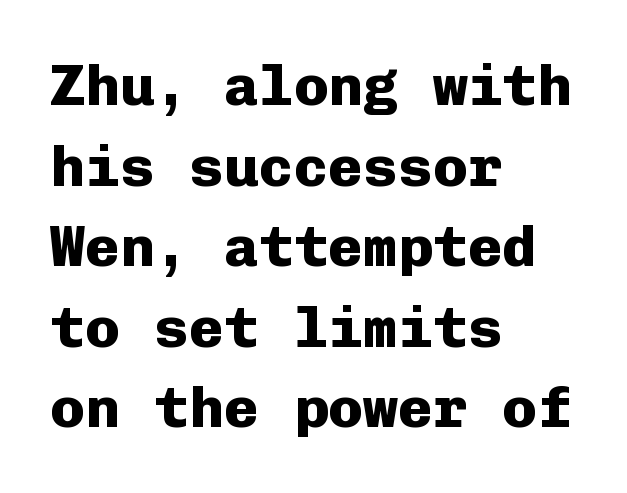
{"serif": "no", "italic": "no", "bold": "yes", "weight": "heavy", "width": "normal", "stroke_contrast": "low", "x_height": "medium", "monospaced": "yes", "underline": "no", "align": "left", "line_spacing": "normal", "line_spacing_ratio": 1.39, "letter_spacing": "normal", "letter_spacing_em": 0.0, "glyph_px": 58}
